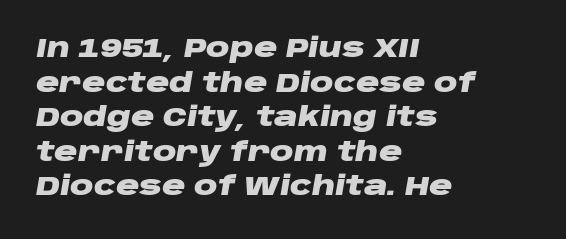
Q: Is the text bold? A: Yes.
Q: Is the text italic (slanted)? A: Yes, it leans right by about 10 degrees.
Q: Is the text underlined? A: No.
Q: How is the paragraph aligned? A: Left-aligned.
Q: Is the spacing between letters normal or unusually wide? A: Normal.
Q: Is the spacing between lines tight, normal or loose? A: Normal.
